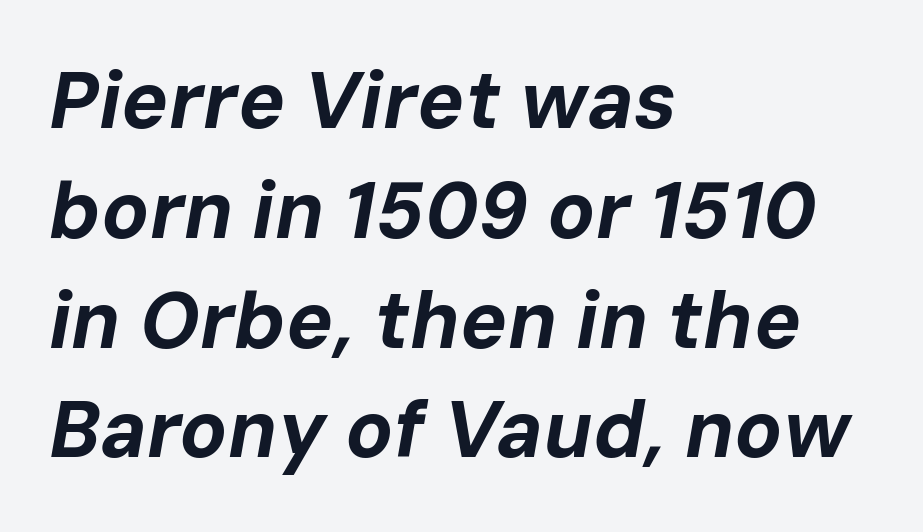
This sample uses plain, unmodified letter spacing. The lines sit at an ordinary, default distance from one another. Spacing verdict: proportional, widths tailored to each character. Clear beneath every line of the passage. The ragged edge is on the right, which tells us the setting is flush left. A typesetter would mark this as italic.
